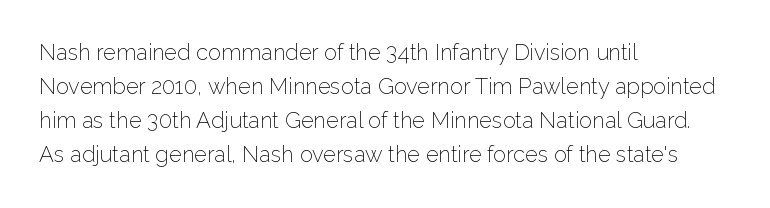
The image shows 22 px text type, upright; set left-aligned, normal line spacing (1.55x), normal letter spacing, not underlined.
